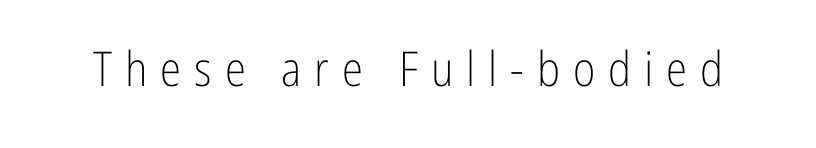
{"serif": "no", "italic": "no", "bold": "no", "weight": "light", "width": "condensed", "stroke_contrast": "low", "x_height": "medium", "monospaced": "no", "underline": "no", "letter_spacing": "wide", "letter_spacing_em": 0.27, "glyph_px": 48}
